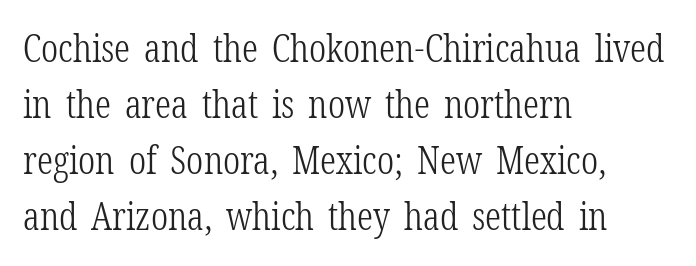
Q: Is the text bold? A: No.
Q: Is the text italic (slanted)? A: No, it is upright.
Q: Is the typeface a serif or a sans-serif typeface? A: Serif.
Q: Is the text underlined? A: No.
Q: How is the paragraph aligned? A: Left-aligned.
Q: Is the spacing between letters normal or unusually wide? A: Normal.
Q: Is the spacing between lines tight, normal or loose? A: Normal.
Q: Width (condensed, normal, or wide)? A: Condensed.
Q: Stroke contrast? A: Low.
Q: x-height? A: Medium.
Q: Monospaced? A: No.
